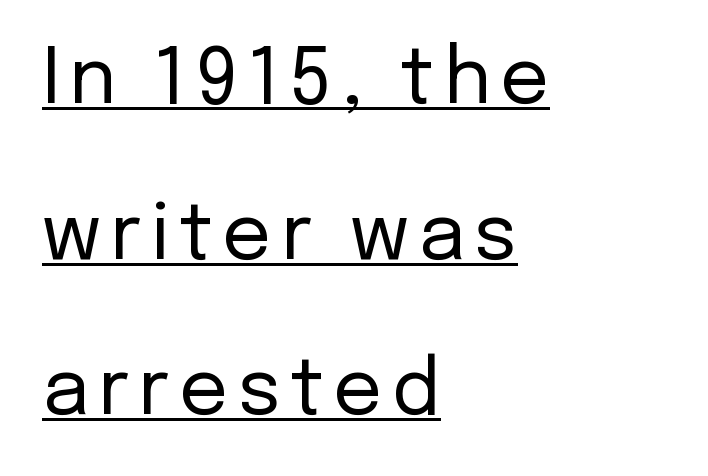
The image shows 77 px regular-weight sans-serif type, upright; set left-aligned, loose line spacing (2.02x), underlined; low stroke contrast and a medium x-height.
